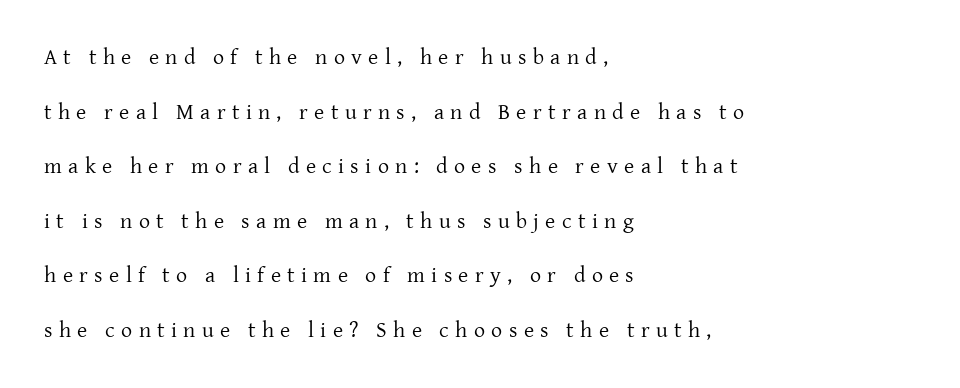
Q: Is the text bold? A: No.
Q: Is the text italic (slanted)? A: No, it is upright.
Q: Is the text underlined? A: No.
Q: How is the paragraph aligned? A: Left-aligned.
Q: Is the spacing between letters normal or unusually wide? A: Unusually wide.
Q: Is the spacing between lines tight, normal or loose? A: Loose.
